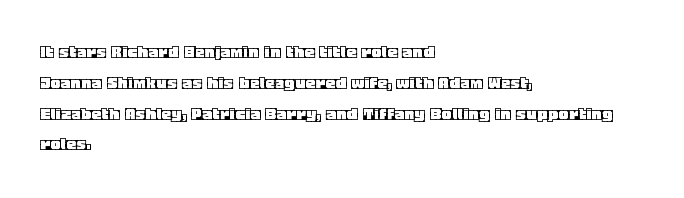
The image shows 20 px text type, upright; set left-aligned, normal line spacing (1.54x), normal letter spacing, not underlined.
